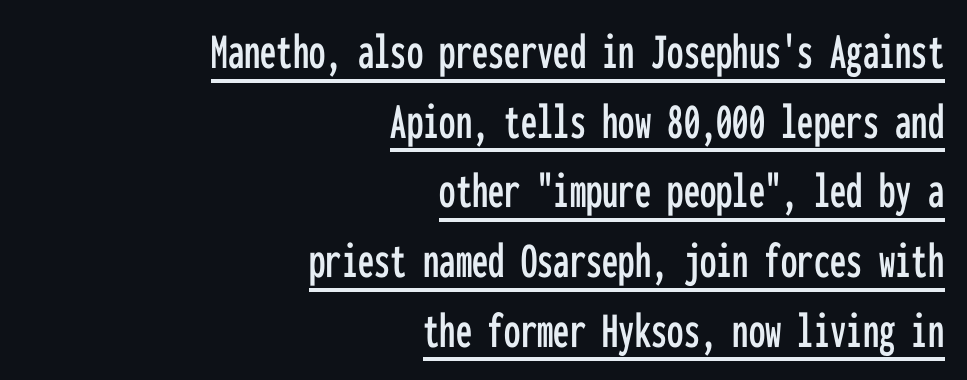
Check where the strokes stop: nothing finishes them off — pure sans. The line texture is even and compact thanks to regular tracking. Whoever set this chose a conventional vertical rhythm. Where is the straight margin? On the right. Notice how a bar underscores the lettering throughout. Does the lettering tilt? It doesn't — this is upright.
